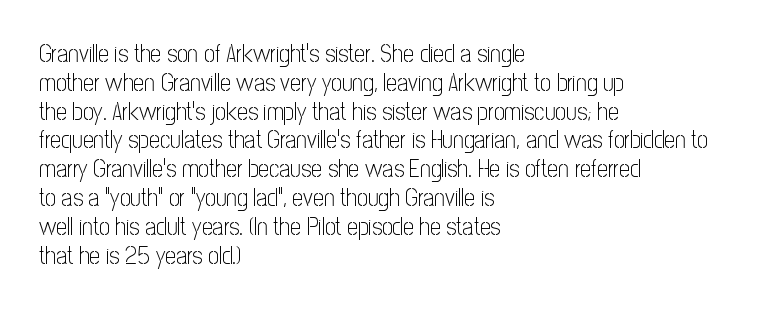
Horizontal alignment here is leftward, the default for most running prose. Is the stroke heavy? The answer is a plain regular-or-lighter. Posture: upright roman. The baseline area is clear. Between one letter and the next there's only the usual sliver of space.
